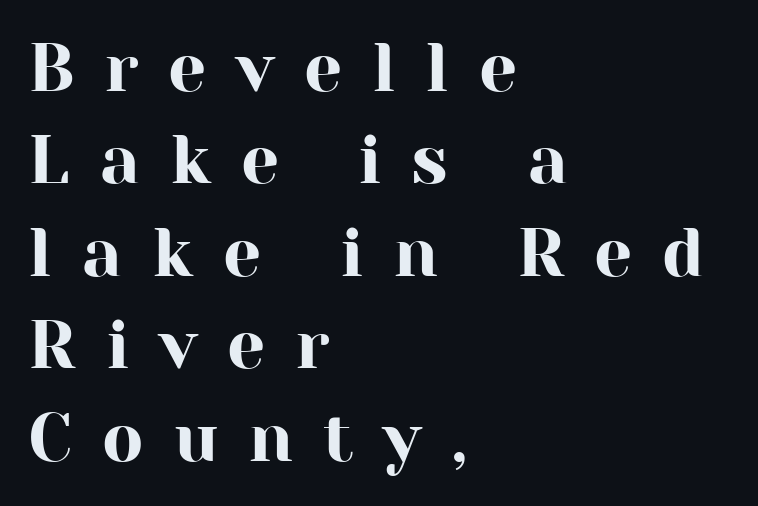
Quick note: not italic, upright. A typesetter would call this proportional, since set widths differ per character. Interline gaps are of average width in this sample. The letters are spread apart with noticeably loose tracking. To sum up the face: it has serifs.
